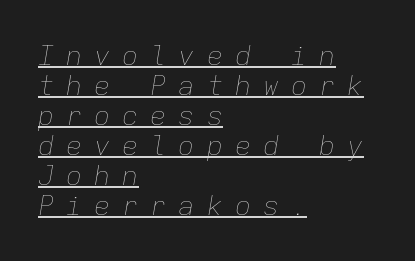
Rows of type sit shoulder to shoulder in the vertical direction. Horizontally, the lines are justified to the leading edge only. A typesetter would mark this as italic. The font is comparable to plain body text, perhaps lighter. Characters follow at a spacing far wider than the type designer built in. A typographer would call this underscored text.
